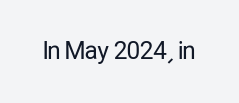
Q: Is the text bold? A: No.
Q: Is the text italic (slanted)? A: No, it is upright.
Q: Is the text underlined? A: No.
Q: Is the spacing between letters normal or unusually wide? A: Normal.
